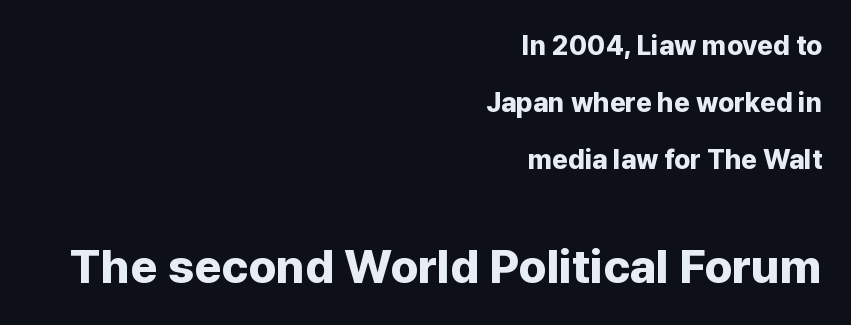
{"serif": "no", "italic": "no", "bold": "yes", "weight": "bold", "width": "normal", "stroke_contrast": "low", "x_height": "medium", "monospaced": "no", "underline": "no", "align": "right", "line_spacing": "loose", "line_spacing_ratio": 2.12, "letter_spacing": "normal", "letter_spacing_em": 0.0, "larger_block": "second", "size_ratio": 1.74, "glyph_px": 47}
